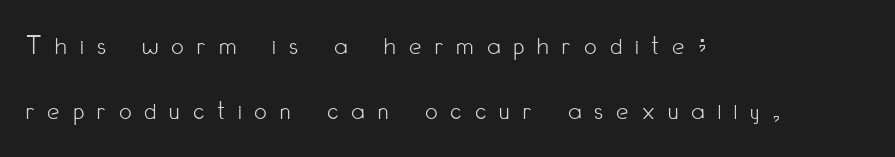
{"italic": "no", "bold": "no", "underline": "no", "align": "left", "line_spacing": "loose", "line_spacing_ratio": 2.4, "letter_spacing": "wide", "letter_spacing_em": 0.5, "glyph_px": 27}
